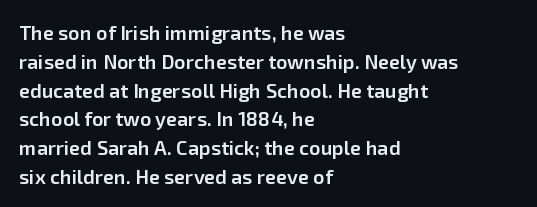
{"italic": "no", "bold": "semi", "underline": "no", "align": "left", "line_spacing": "normal", "line_spacing_ratio": 1.44, "letter_spacing": "normal", "letter_spacing_em": 0.0, "glyph_px": 20}
